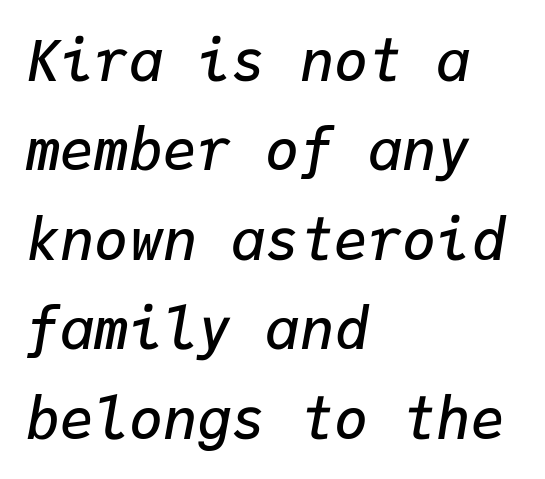
The specimen reads as italic at a glance. Note the uniform advance width — an 'i' takes as much space as an 'm'. Spacing between characters is what you'd get straight out of the box. Honestly, the row spacing looks completely unremarkable. Bare-footed words on every line. Horizontally, the lines are justified to the leading edge only.
